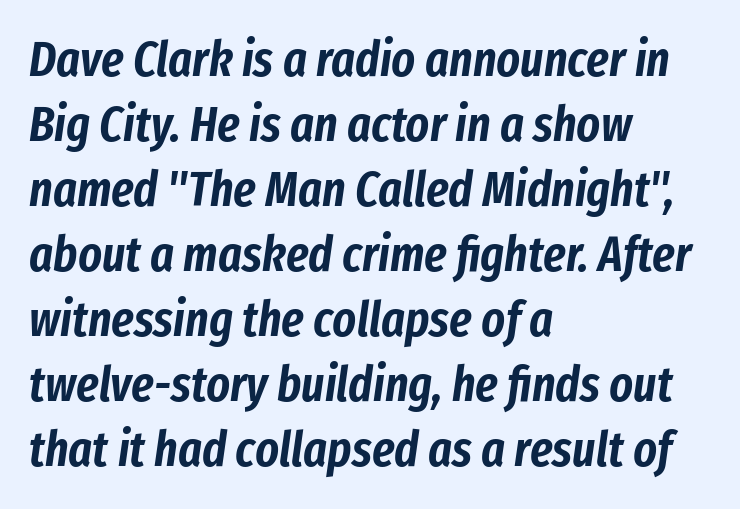
Quick note: underline off. If you drew a ruler down the left edge, every line would touch it. A typesetter would call this leading conventional body-copy spacing. The text carries the slant typical of an italic or oblique font. The letters sit at their default tracking, neither squeezed nor spread.
